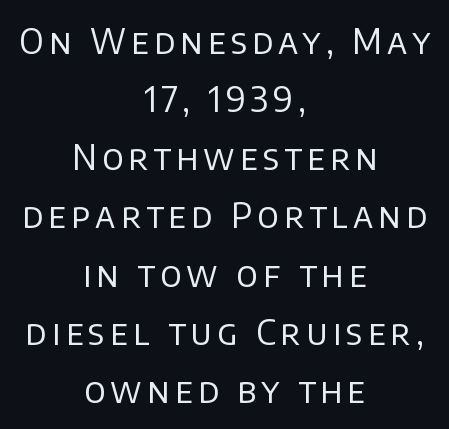
Q: Is the text bold? A: No.
Q: Is the text italic (slanted)? A: No, it is upright.
Q: Is the typeface a serif or a sans-serif typeface? A: Sans-serif.
Q: Is the text underlined? A: No.
Q: How is the paragraph aligned? A: Centered.
Q: Width (condensed, normal, or wide)? A: Normal.
Q: Stroke contrast? A: Low.
Q: x-height? A: Large.
Q: Monospaced? A: No.
